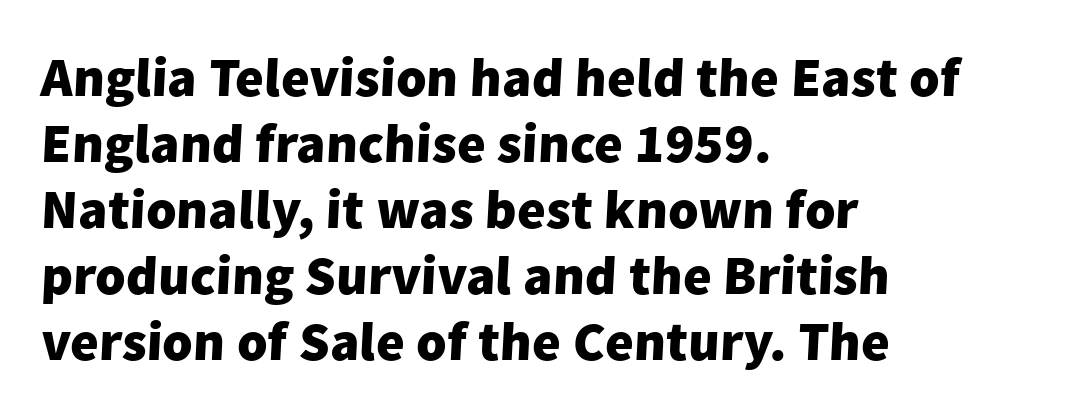
{"serif": "no", "bold": "yes", "weight": "heavy", "width": "normal", "stroke_contrast": "low", "x_height": "medium", "monospaced": "no", "underline": "no", "align": "left", "line_spacing_ratio": 1.2, "letter_spacing": "normal", "letter_spacing_em": 0.0, "glyph_px": 55}
